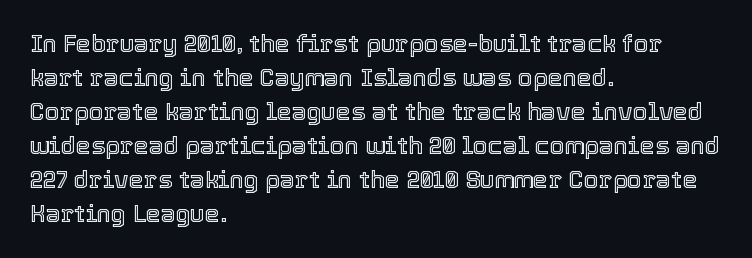
The image shows 24 px text type, upright; set left-aligned, normal line spacing (1.42x), normal letter spacing, not underlined.
